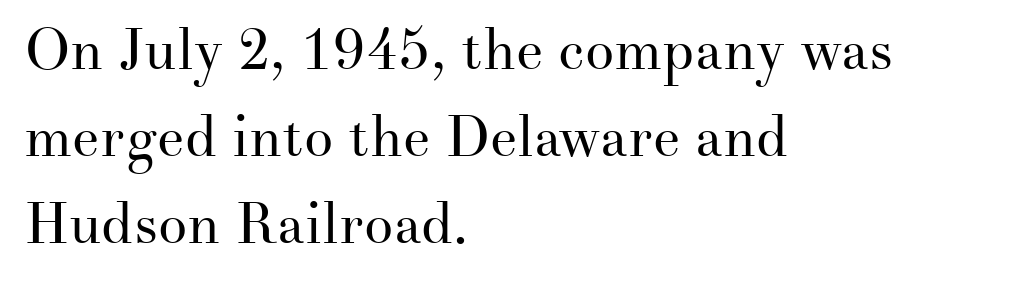
The strip under each line holds only bare page. Italic: no, the glyphs are upright roman. The lines are quadded left. The passage shown is typed in a proportional face where columns would drift. No letter is thick-stroked: the sample isn't bold.
